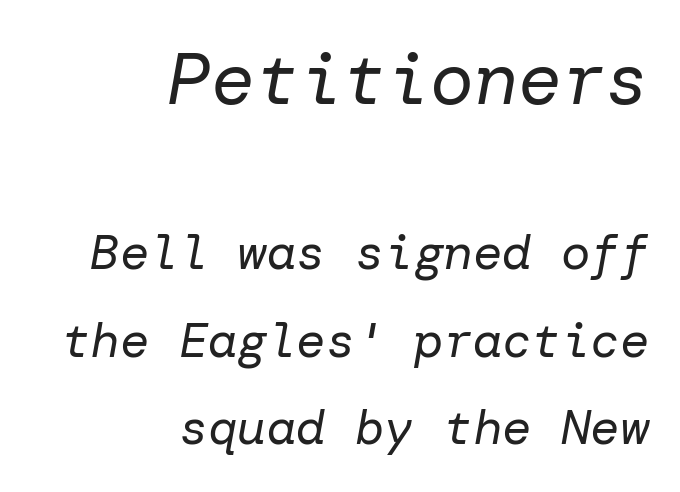
The image shows 73 px regular-weight type, italic (leaning right); set right-aligned, line spacing 1.79x, normal letter spacing, not underlined; the first (top) block is 1.49x larger; low stroke contrast and a medium x-height.
